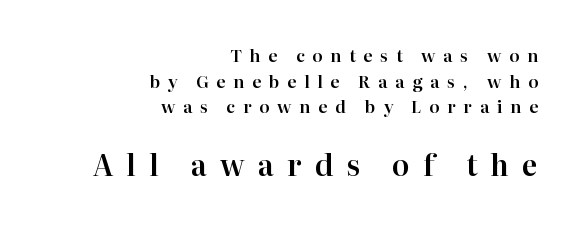
{"serif": "yes", "italic": "no", "width": "normal", "stroke_contrast": "high", "x_height": "medium", "monospaced": "no", "underline": "no", "align": "right", "line_spacing": "normal", "line_spacing_ratio": 1.51, "letter_spacing": "wide", "letter_spacing_em": 0.45, "larger_block": "second", "size_ratio": 1.71, "glyph_px": 29}
